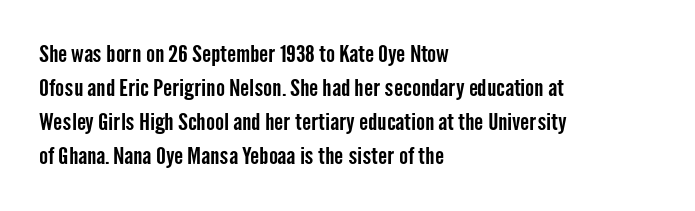
Q: Is the text italic (slanted)? A: No, it is upright.
Q: Is the text underlined? A: No.
Q: How is the paragraph aligned? A: Left-aligned.
Q: Is the spacing between letters normal or unusually wide? A: Normal.
Q: Is the spacing between lines tight, normal or loose? A: Normal.
